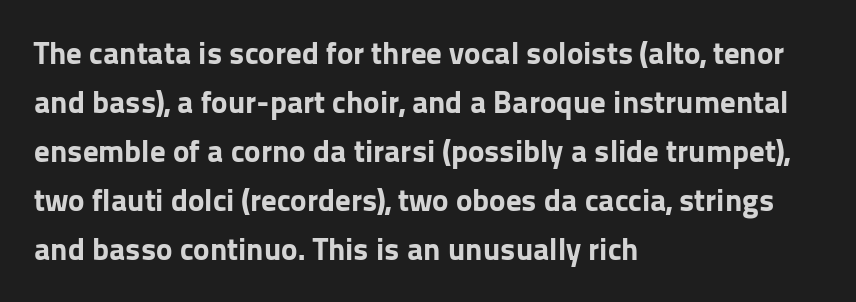
Grotesque or geometric, the face here clearly has no serifs. Horizontal alignment here is leftward, the default for most running prose. Is the letter spacing exaggerated? No — it looks like the ordinary default. Normally led — the rows are evenly, conventionally spaced. Stroke thickness is high; the sample reads as a true bold. Think of a printed novel: that variable character pitch is what you see here.
